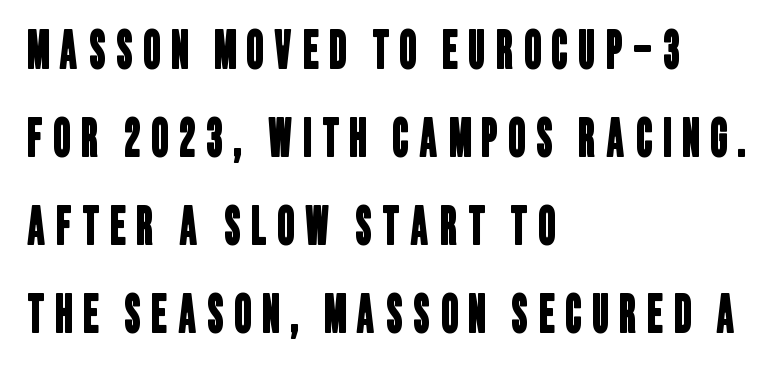
Q: Is the typeface a serif or a sans-serif typeface? A: Sans-serif.
Q: Is the text underlined? A: No.
Q: How is the paragraph aligned? A: Left-aligned.
Q: Is the spacing between letters normal or unusually wide? A: Unusually wide.
Q: Is the spacing between lines tight, normal or loose? A: Normal.
Q: Width (condensed, normal, or wide)? A: Condensed.
Q: Stroke contrast? A: Low.
Q: x-height? A: Large.
Q: Monospaced? A: No.
